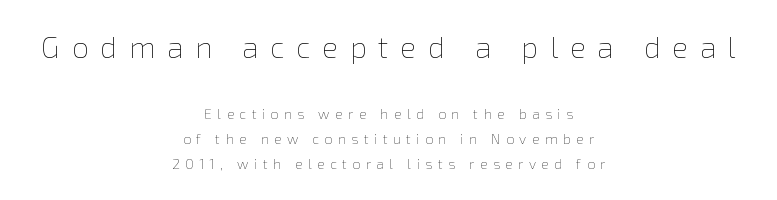
The specimen omits any rule beneath the text block's lines. Caption: multi-line text, centered on the measure. The tracking reads as deliberately expanded to a designer's eye. Is the stroke heavy? The answer is a plain regular-or-lighter.
